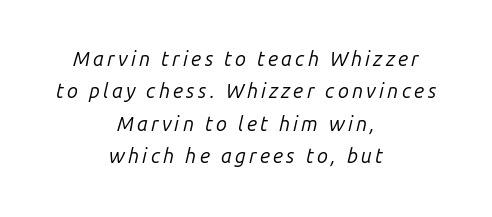
{"italic": "yes", "lean": "right", "slant_degrees": 14, "bold": "no", "underline": "no", "align": "center", "line_spacing": "normal", "line_spacing_ratio": 1.62, "glyph_px": 20}
